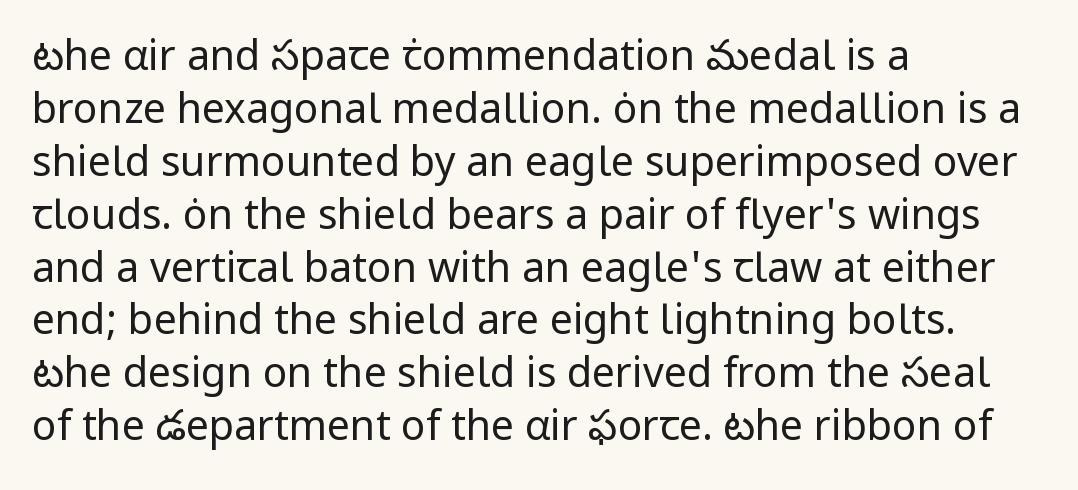
Does the copy run flush right? No — it runs flush left. This reads as an unemphasized weight, regular at the heaviest. The face used here is proportionally spaced, like ordinary book or web type. Bare-footed words on every line.
